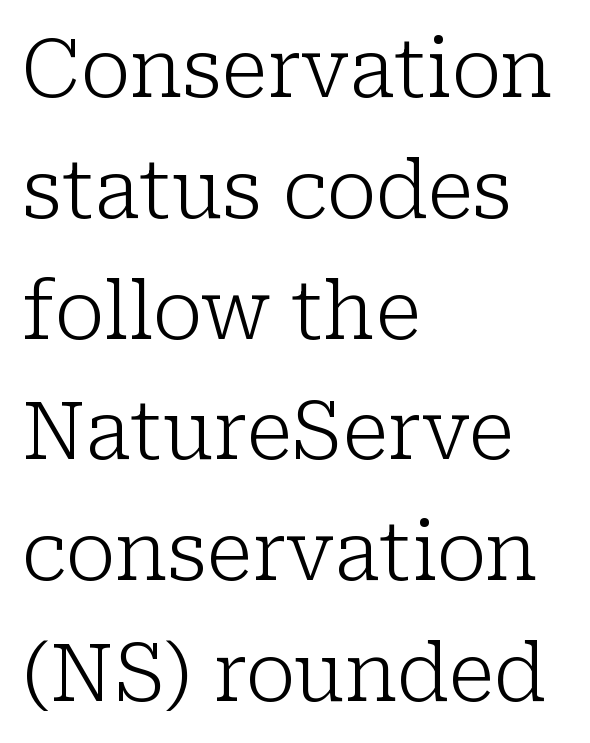
The image shows 80 px light serif type, upright; set left-aligned, normal line spacing (1.51x), normal letter spacing, not underlined; low stroke contrast and a medium x-height.
